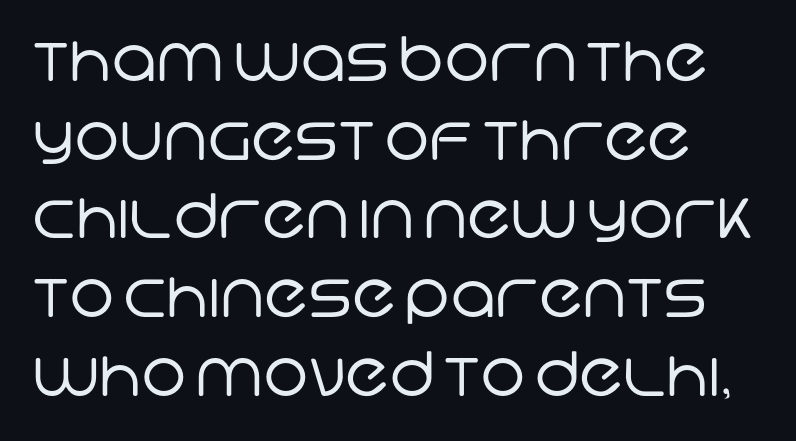
Q: Is the text bold? A: No.
Q: Is the typeface a serif or a sans-serif typeface? A: Sans-serif.
Q: Is the text underlined? A: No.
Q: How is the paragraph aligned? A: Left-aligned.
Q: Is the spacing between letters normal or unusually wide? A: Normal.
Q: Is the spacing between lines tight, normal or loose? A: Normal.
Q: Width (condensed, normal, or wide)? A: Normal.
Q: Stroke contrast? A: Low.
Q: x-height? A: Large.
Q: Monospaced? A: No.
